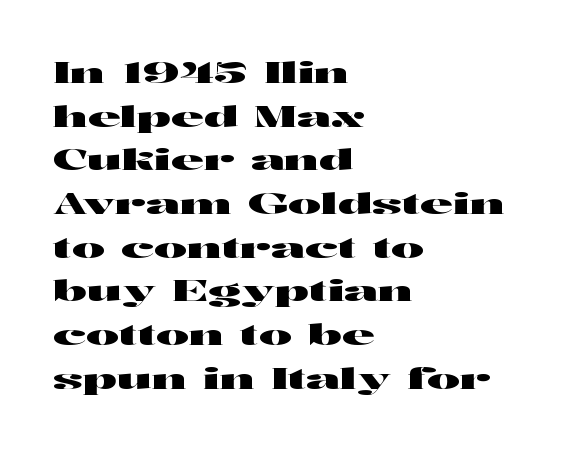
In terms of letterform style, serifs are entirely absent. Descender tails drop into unmarked territory. This sample uses plain, unmodified letter spacing. You could not count columns in this text — the font is proportionally spaced.
